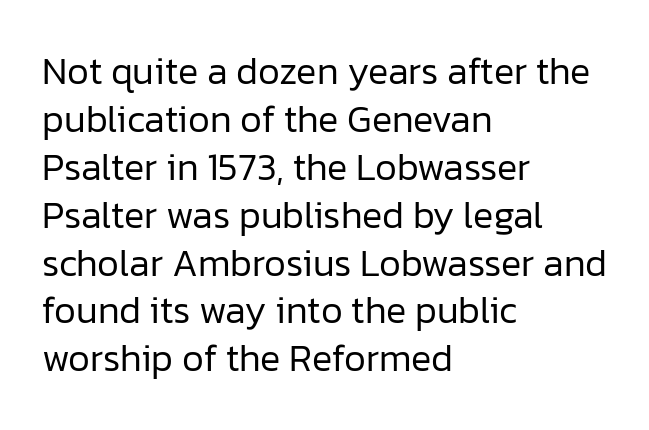
Q: Is the text bold? A: No.
Q: Is the text italic (slanted)? A: No, it is upright.
Q: Is the typeface a serif or a sans-serif typeface? A: Sans-serif.
Q: Is the text underlined? A: No.
Q: How is the paragraph aligned? A: Left-aligned.
Q: Is the spacing between letters normal or unusually wide? A: Normal.
Q: Is the spacing between lines tight, normal or loose? A: Normal.
Q: Width (condensed, normal, or wide)? A: Normal.
Q: Stroke contrast? A: Low.
Q: x-height? A: Medium.
Q: Monospaced? A: No.
